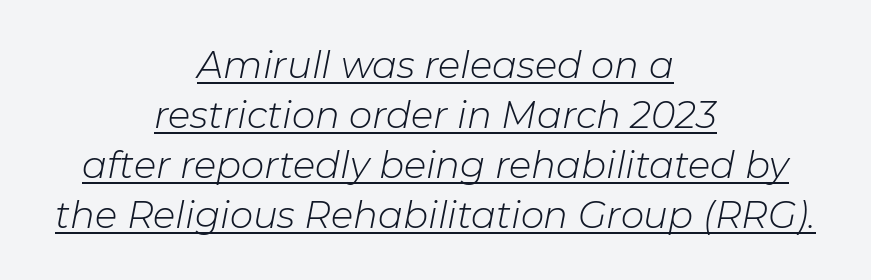
Q: Is the text bold? A: No.
Q: Is the text italic (slanted)? A: Yes, it leans right by about 11 degrees.
Q: Is the text underlined? A: Yes.
Q: How is the paragraph aligned? A: Centered.
Q: Is the spacing between letters normal or unusually wide? A: Normal.
Q: Is the spacing between lines tight, normal or loose? A: Normal.
Q: Width (condensed, normal, or wide)? A: Normal.
Q: Stroke contrast? A: Low.
Q: x-height? A: Medium.
Q: Monospaced? A: No.
